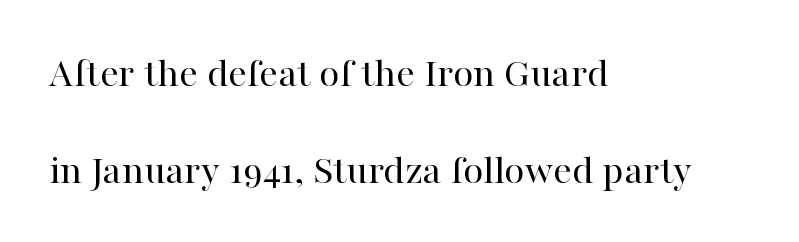
{"serif": "yes", "italic": "no", "bold": "no", "weight": "regular", "width": "normal", "stroke_contrast": "high", "x_height": "medium", "monospaced": "no", "underline": "no", "align": "left", "line_spacing": "loose", "line_spacing_ratio": 2.32, "letter_spacing": "normal", "letter_spacing_em": 0.0, "glyph_px": 42}
